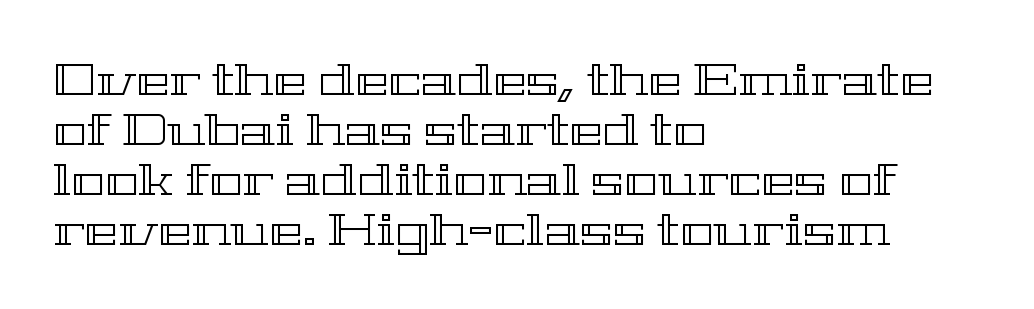
{"italic": "no", "width": "wide", "x_height": "medium", "monospaced": "no", "underline": "no", "align": "left", "line_spacing": "tight", "line_spacing_ratio": 1.11, "letter_spacing": "normal", "letter_spacing_em": 0.0, "glyph_px": 45}
